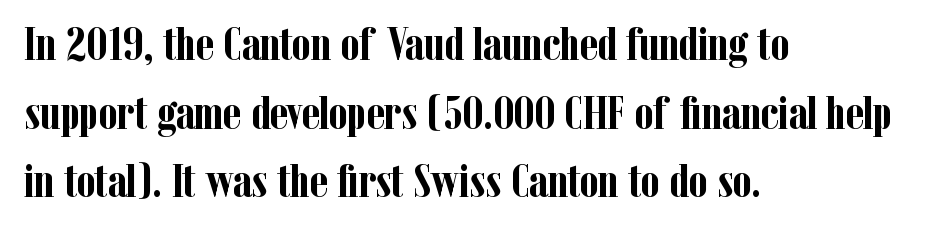
Underlining? Definitely not there. As a designer I'd log this as weight 700, bold. Notice how the passage keeps a crisp vertical edge on the left only. The letters advance in unequal steps, a hallmark of proportional type.
